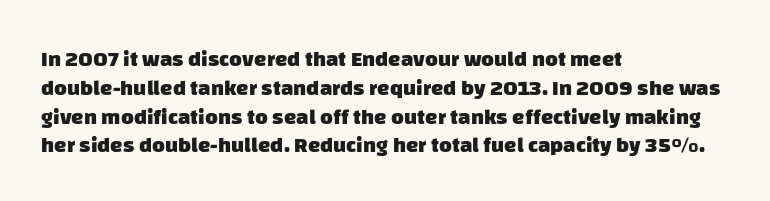
Q: Is the text bold? A: Yes.
Q: Is the text underlined? A: No.
Q: How is the paragraph aligned? A: Left-aligned.
Q: Is the spacing between letters normal or unusually wide? A: Normal.
Q: Is the spacing between lines tight, normal or loose? A: Normal.
